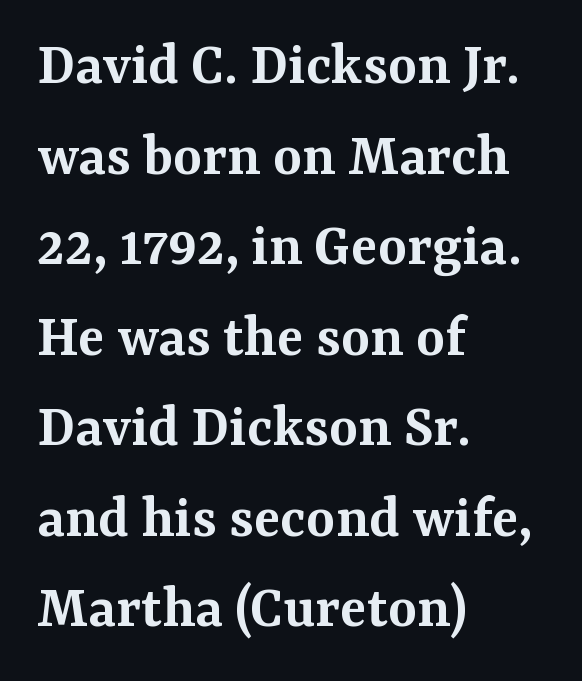
Q: Is the text bold? A: Semi-bold.
Q: Is the text italic (slanted)? A: No, it is upright.
Q: Is the typeface a serif or a sans-serif typeface? A: Serif.
Q: Is the text underlined? A: No.
Q: How is the paragraph aligned? A: Left-aligned.
Q: Is the spacing between letters normal or unusually wide? A: Normal.
Q: Is the spacing between lines tight, normal or loose? A: Normal.
Q: Width (condensed, normal, or wide)? A: Normal.
Q: Stroke contrast? A: Medium.
Q: x-height? A: Medium.
Q: Monospaced? A: No.
